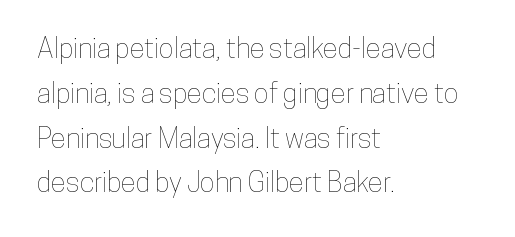
Q: Is the text italic (slanted)? A: No, it is upright.
Q: Is the text underlined? A: No.
Q: How is the paragraph aligned? A: Left-aligned.
Q: Is the spacing between letters normal or unusually wide? A: Normal.
Q: Is the spacing between lines tight, normal or loose? A: Normal.
Q: Width (condensed, normal, or wide)? A: Condensed.
Q: Stroke contrast? A: Low.
Q: x-height? A: Medium.
Q: Monospaced? A: No.
